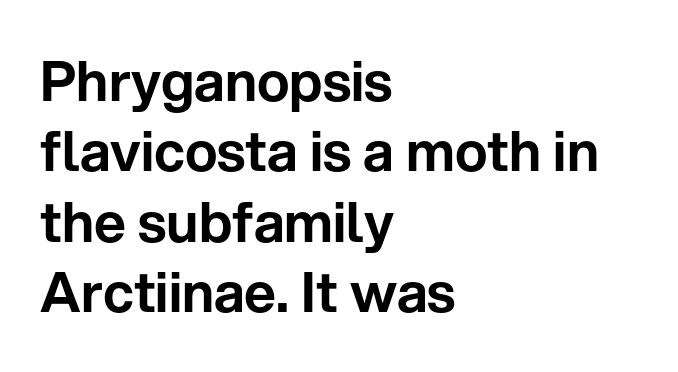
{"serif": "no", "italic": "no", "width": "normal", "stroke_contrast": "low", "x_height": "medium", "monospaced": "no", "underline": "no", "align": "left", "line_spacing": "normal", "line_spacing_ratio": 1.28, "letter_spacing": "normal", "letter_spacing_em": 0.0, "glyph_px": 55}
